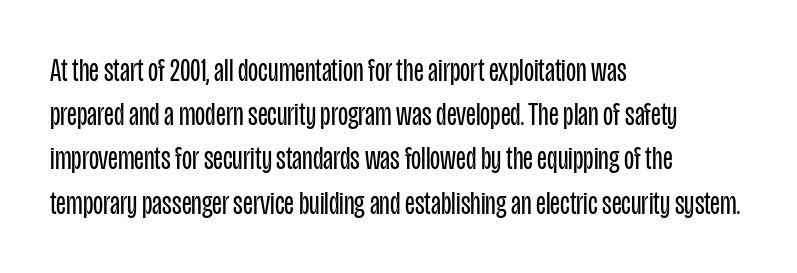
{"serif": "no", "italic": "no", "bold": "no", "weight": "regular", "width": "condensed", "stroke_contrast": "low", "x_height": "large", "monospaced": "no", "underline": "no", "align": "left", "line_spacing": "normal", "line_spacing_ratio": 1.34, "letter_spacing": "normal", "letter_spacing_em": 0.0, "glyph_px": 33}
